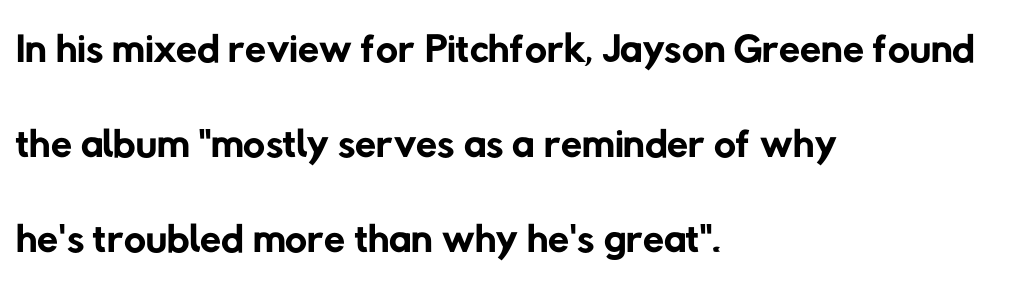
The image shows 61 px regular-weight sans-serif type; set left-aligned, normal line spacing (1.56x), normal letter spacing, not underlined; low stroke contrast and a medium x-height.
